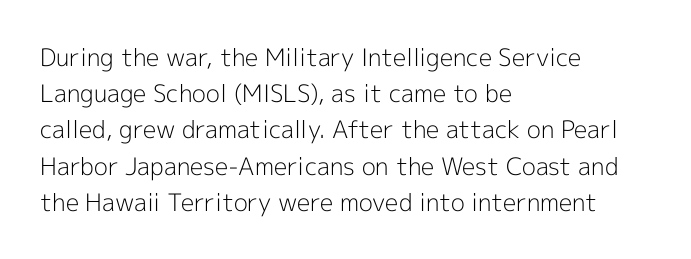
Default kerning and tracking; the words read as compact shapes. Tall strokes in this sample are plumb rather than angled. This rendering uses left alignment, leaving the right contour irregular. Students, observe: this is what conventionally led text looks like. Each stroke keeps to a modest, everyday thickness or less. Honestly, there is no underline to notice here at all.
